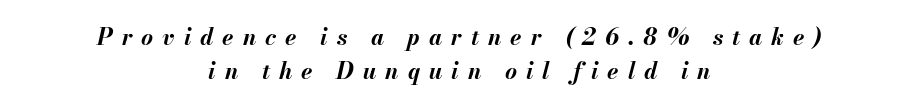
The image shows 23 px bold type, italic (leaning right); set centered, normal line spacing (1.47x), unusually wide letter spacing (+0.39 em), not underlined.
